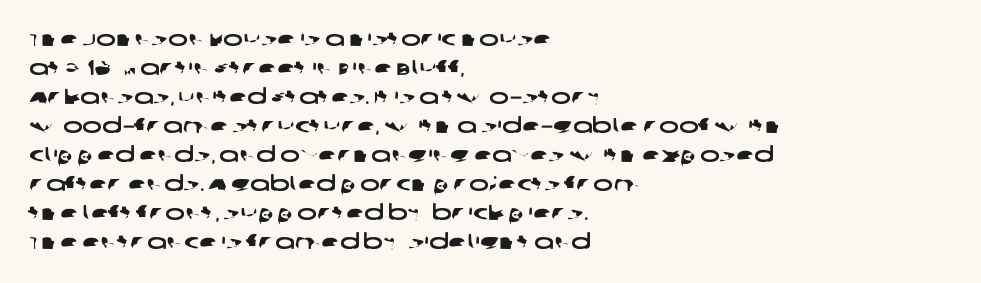
Successive baselines arrive at the customary interval. The gap between lines stays unmarked. The setting favours the left margin, as ordinary paragraphs usually do. This rendering leaves character spacing at its baseline value.
